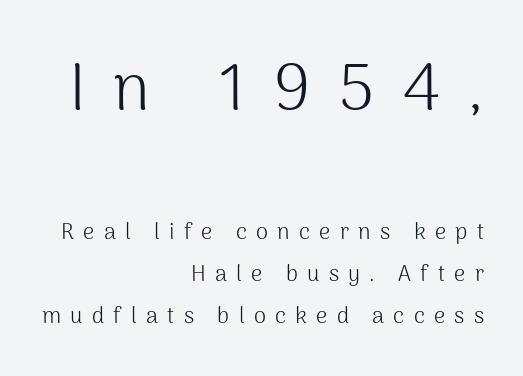
{"serif": "no", "italic": "no", "bold": "no", "weight": "light", "width": "normal", "stroke_contrast": "medium", "x_height": "medium", "monospaced": "no", "underline": "no", "align": "right", "line_spacing": "loose", "line_spacing_ratio": 1.91, "letter_spacing": "wide", "letter_spacing_em": 0.42, "larger_block": "first", "size_ratio": 2.95, "glyph_px": 65}
